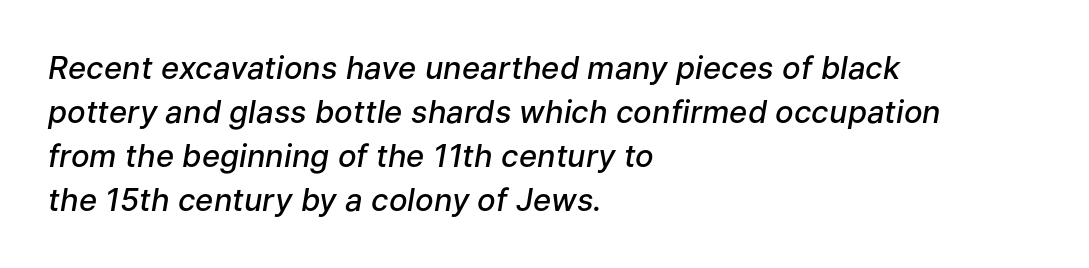
How are the letters spaced? Ordinarily, with no added tracking. In terms of leading, this rendering sits right in the middle. Quick note: italic. Here the designer chose a conventional face with non-uniform glyph widths. One-word summary of the alignment: left.
